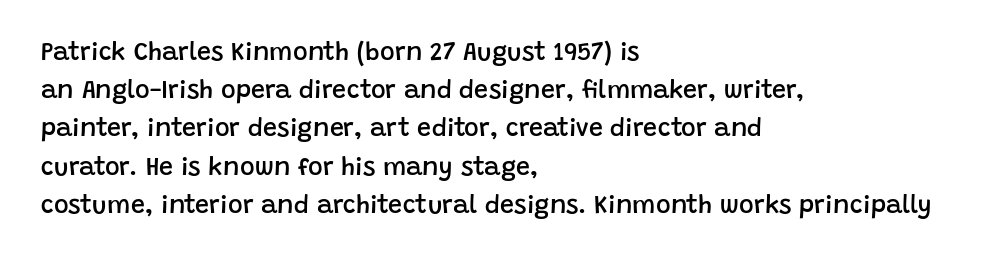
The image shows 25 px text type, upright; set left-aligned, normal line spacing (1.53x), normal letter spacing, not underlined.
